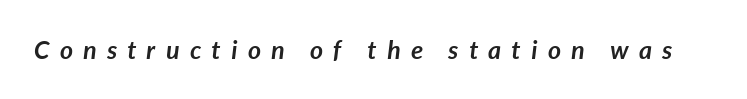
Heft: maximum for text — a bold. The letters are spread apart with noticeably loose tracking. The whole block is typeset with a tilt. Has an underline been added? It has not.
